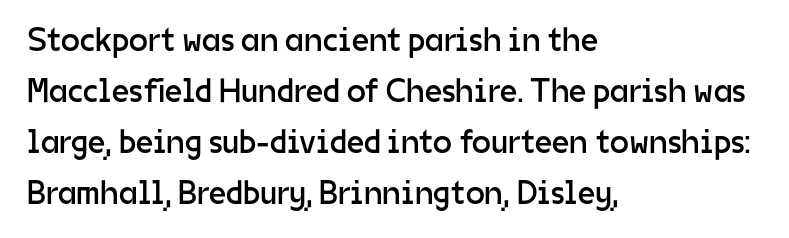
The image shows 34 px regular-weight sans-serif type, upright; set left-aligned, normal line spacing (1.5x), normal letter spacing, not underlined; low stroke contrast and a medium x-height.
